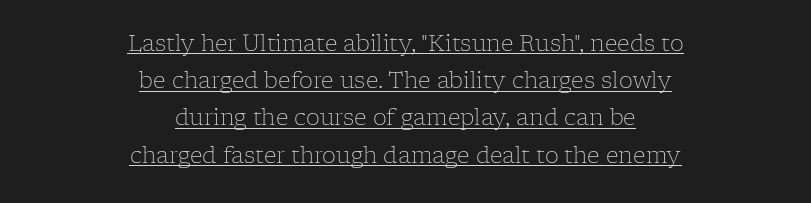
Stem width sits at or under what a default text font uses. Underline: present. The lettering holds an erect, upright posture throughout. Centered paragraph, ragged on both sides. The vertical gap from one line to the next is medium. The letterforms sit shoulder to shoulder at normal distance.
